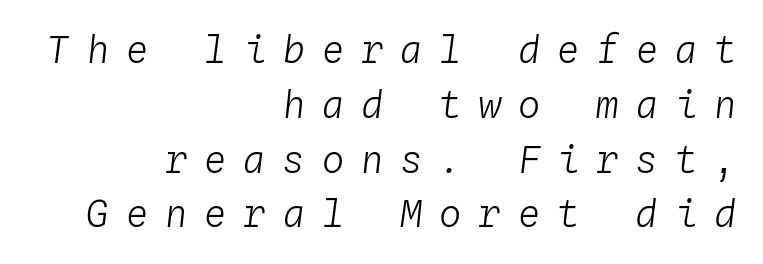
Clear beneath every line of the passage. Which margin do the lines hug? The right one — the left edge is uneven. Looks like terminal output: every glyph gets an equal slot. Posture: slanted. The designer left line spacing at the default.
